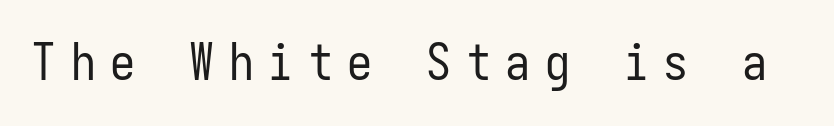
Q: Is the text bold? A: No.
Q: Is the text italic (slanted)? A: No, it is upright.
Q: Is the typeface a serif or a sans-serif typeface? A: Sans-serif.
Q: Is the text underlined? A: No.
Q: Is the spacing between letters normal or unusually wide? A: Unusually wide.
Q: Width (condensed, normal, or wide)? A: Condensed.
Q: Stroke contrast? A: Low.
Q: x-height? A: Medium.
Q: Monospaced? A: Yes.
